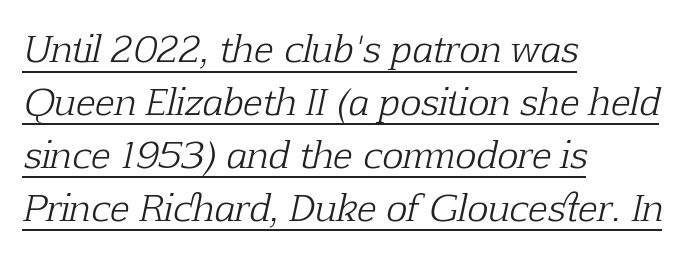
{"serif": "yes", "italic": "yes", "lean": "right", "slant_degrees": 12, "bold": "no", "weight": "light", "width": "normal", "stroke_contrast": "low", "x_height": "medium", "monospaced": "no", "underline": "yes", "align": "left", "line_spacing": "normal", "line_spacing_ratio": 1.47, "letter_spacing": "normal", "letter_spacing_em": 0.0, "glyph_px": 36}
